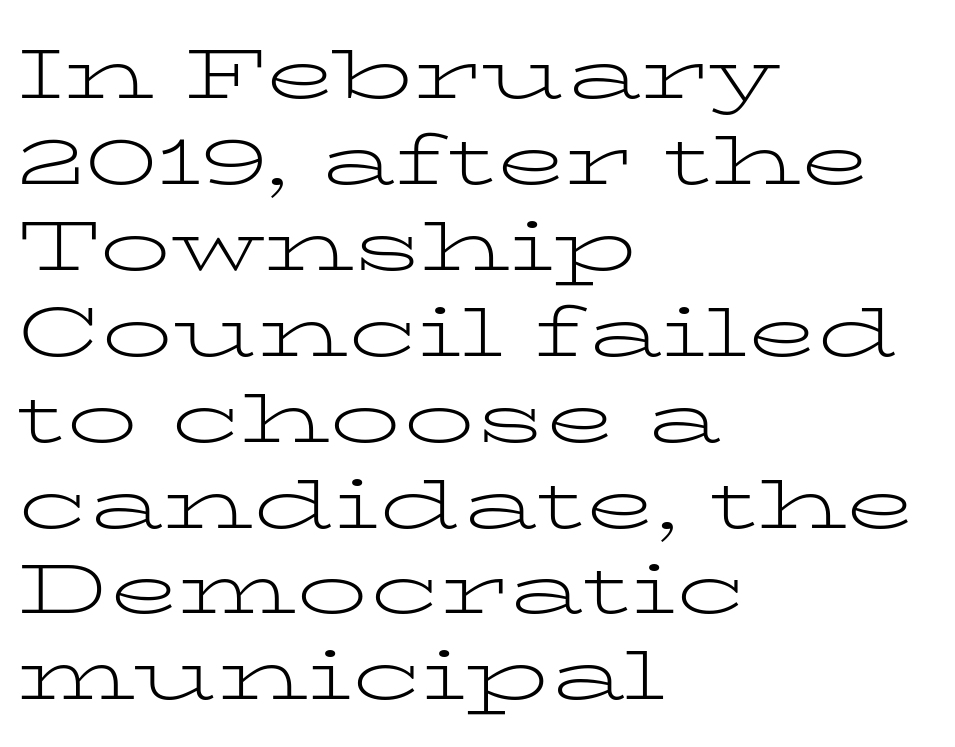
The image shows 71 px light, wide serif type, upright; set left-aligned, line spacing 1.21x, normal letter spacing, not underlined; low stroke contrast and a medium x-height.
